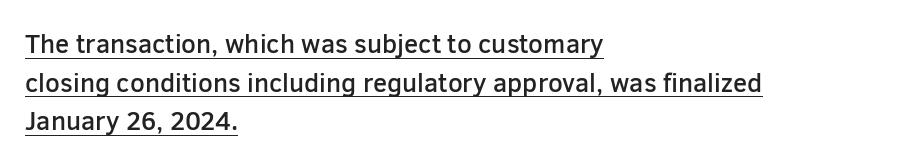
The image shows 26 px text type, upright; set left-aligned, normal line spacing (1.49x), normal letter spacing, underlined.
